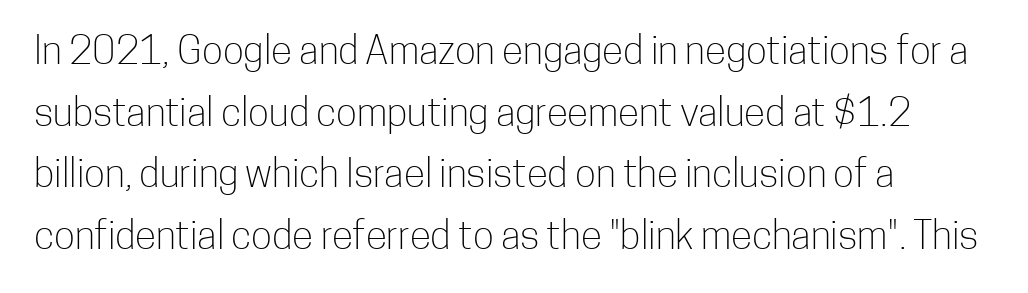
Q: Is the text bold? A: No.
Q: Is the text italic (slanted)? A: No, it is upright.
Q: Is the typeface a serif or a sans-serif typeface? A: Sans-serif.
Q: Is the text underlined? A: No.
Q: How is the paragraph aligned? A: Left-aligned.
Q: Is the spacing between letters normal or unusually wide? A: Normal.
Q: Is the spacing between lines tight, normal or loose? A: Normal.
Q: Width (condensed, normal, or wide)? A: Condensed.
Q: Stroke contrast? A: Low.
Q: x-height? A: Medium.
Q: Monospaced? A: No.
